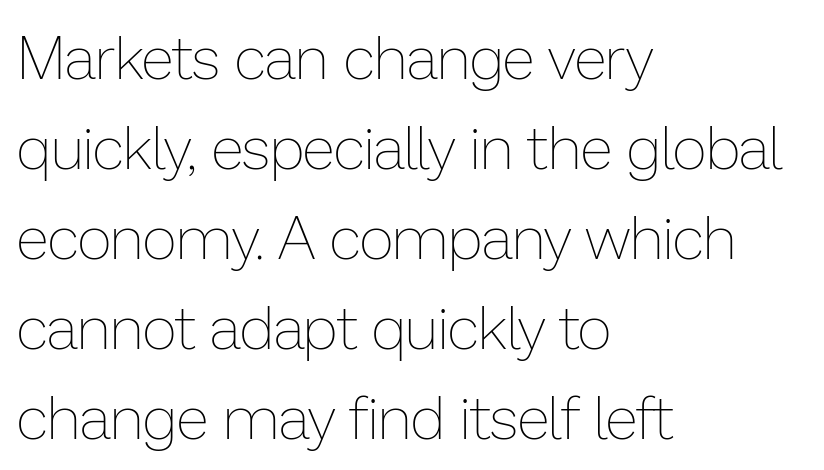
Q: Is the text bold? A: No.
Q: Is the text italic (slanted)? A: No, it is upright.
Q: Is the text underlined? A: No.
Q: How is the paragraph aligned? A: Left-aligned.
Q: Is the spacing between letters normal or unusually wide? A: Normal.
Q: Is the spacing between lines tight, normal or loose? A: Normal.
Q: Width (condensed, normal, or wide)? A: Normal.
Q: Stroke contrast? A: Low.
Q: x-height? A: Medium.
Q: Monospaced? A: No.
